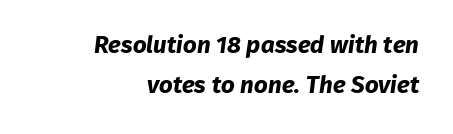
The image shows 24 px bold type; set right-aligned, normal line spacing (1.67x), normal letter spacing, not underlined.
